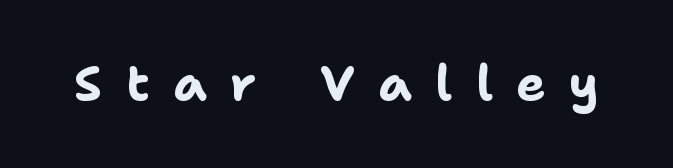
Q: Is the text bold? A: Yes.
Q: Is the text italic (slanted)? A: No, it is upright.
Q: Is the typeface a serif or a sans-serif typeface? A: Sans-serif.
Q: Is the text underlined? A: No.
Q: Is the spacing between letters normal or unusually wide? A: Unusually wide.
Q: Width (condensed, normal, or wide)? A: Normal.
Q: Stroke contrast? A: Low.
Q: x-height? A: Medium.
Q: Monospaced? A: No.
